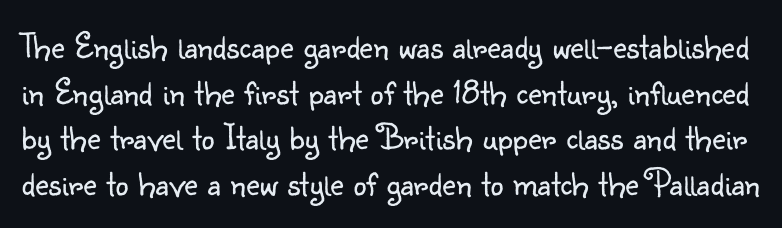
Q: Is the text bold? A: No.
Q: Is the text italic (slanted)? A: No, it is upright.
Q: Is the typeface a serif or a sans-serif typeface? A: Sans-serif.
Q: Is the text underlined? A: No.
Q: Is the spacing between letters normal or unusually wide? A: Normal.
Q: Width (condensed, normal, or wide)? A: Normal.
Q: Stroke contrast? A: Low.
Q: x-height? A: Small.
Q: Monospaced? A: No.
